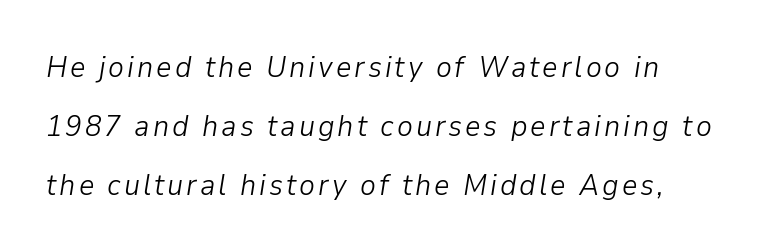
The zone under the glyphs is completely vacant. Looks like regular typesetting: each glyph gets only the width it needs. Leftover space on each line is placed entirely after the last word. The font's italic variant was chosen for this text. Does the leading feel generous? Absolutely, it's lavish.
